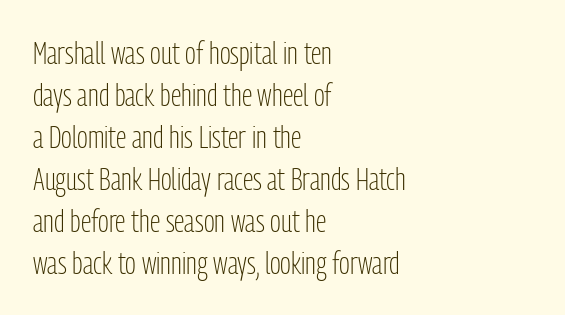
Q: Is the text bold? A: No.
Q: Is the text italic (slanted)? A: No, it is upright.
Q: Is the typeface a serif or a sans-serif typeface? A: Sans-serif.
Q: Is the text underlined? A: No.
Q: How is the paragraph aligned? A: Left-aligned.
Q: Is the spacing between letters normal or unusually wide? A: Normal.
Q: Is the spacing between lines tight, normal or loose? A: Normal.
Q: Width (condensed, normal, or wide)? A: Condensed.
Q: Stroke contrast? A: Low.
Q: x-height? A: Medium.
Q: Monospaced? A: No.
